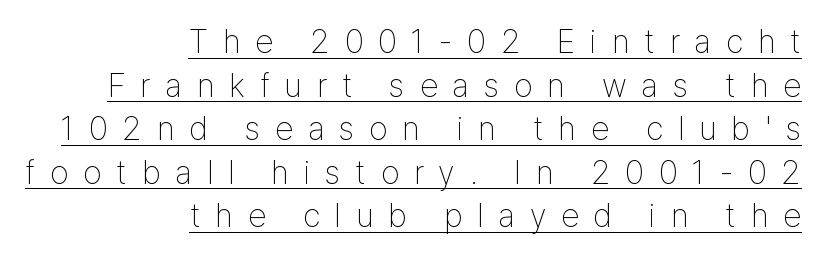
Line spacing here is normal. Weight: not bold — regular or lighter. In designer terms, the underline attribute is active on this setting. Character widths vary here, with narrow letters taking less room than wide ones. Where is the straight margin? On the right.
